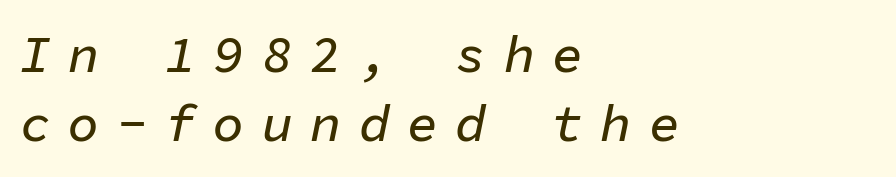
{"italic": "yes", "lean": "right", "slant_degrees": 11, "width": "normal", "stroke_contrast": "low", "x_height": "medium", "monospaced": "yes", "underline": "no", "align": "left", "line_spacing": "normal", "line_spacing_ratio": 1.33, "letter_spacing": "wide", "letter_spacing_em": 0.33, "glyph_px": 52}
